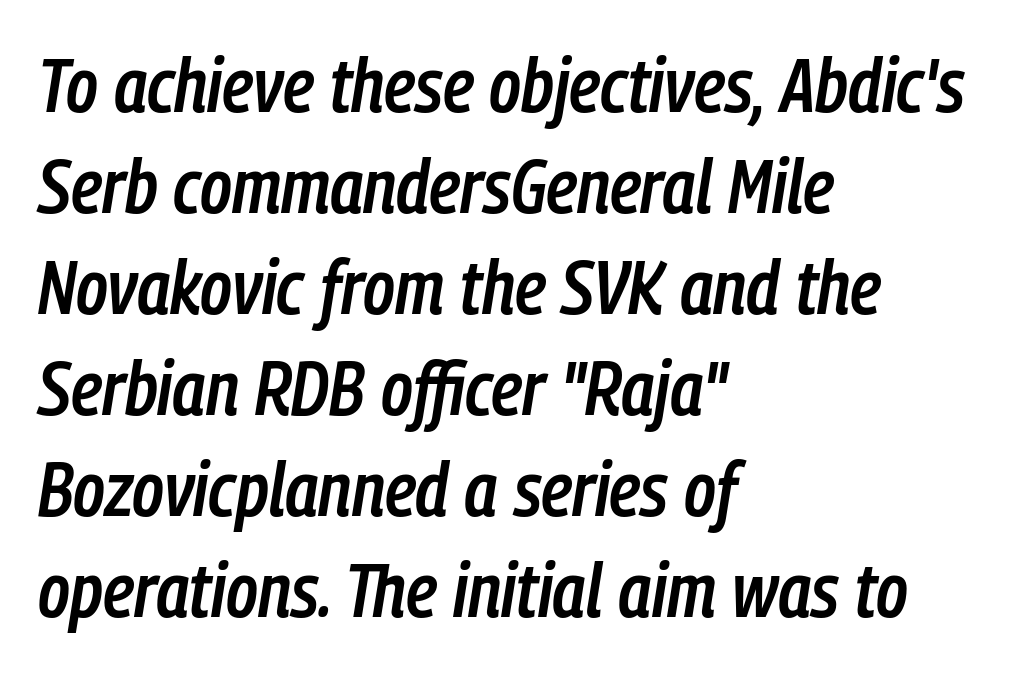
Q: Is the text bold? A: Semi-bold.
Q: Is the text italic (slanted)? A: Yes, it leans right by about 9 degrees.
Q: Is the text underlined? A: No.
Q: How is the paragraph aligned? A: Left-aligned.
Q: Is the spacing between letters normal or unusually wide? A: Normal.
Q: Is the spacing between lines tight, normal or loose? A: Normal.
Q: Width (condensed, normal, or wide)? A: Condensed.
Q: Stroke contrast? A: Low.
Q: x-height? A: Medium.
Q: Monospaced? A: No.
